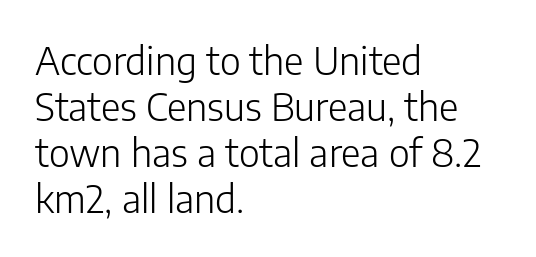
Q: Is the text bold? A: No.
Q: Is the text italic (slanted)? A: No, it is upright.
Q: Is the typeface a serif or a sans-serif typeface? A: Sans-serif.
Q: Is the text underlined? A: No.
Q: How is the paragraph aligned? A: Left-aligned.
Q: Is the spacing between letters normal or unusually wide? A: Normal.
Q: Width (condensed, normal, or wide)? A: Normal.
Q: Stroke contrast? A: Low.
Q: x-height? A: Medium.
Q: Monospaced? A: No.
